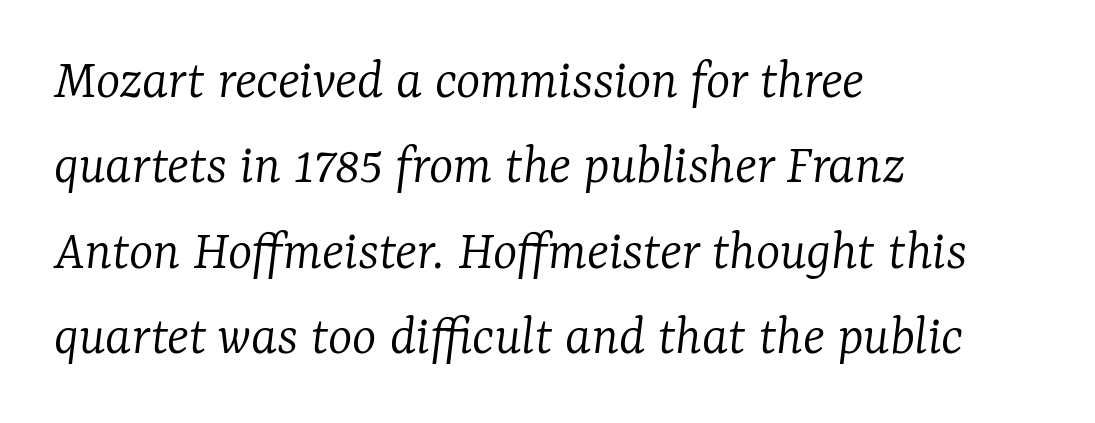
Descenders are the only things crossing below the line. The passage shown leans; its letterforms are oblique. Are there feet on the stems? There are — it's a serif. Caption: multi-line text, flush left, ragged right. Here the designer chose a conventional face with non-uniform glyph widths.
